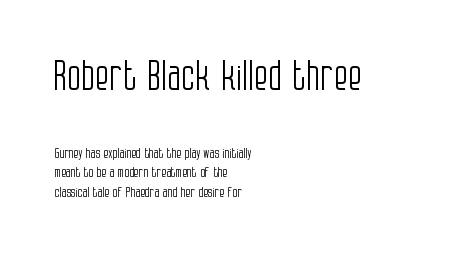
The image shows 41 px light, condensed sans-serif type, upright; set left-aligned, normal line spacing (1.41x), normal letter spacing, not underlined; the first (top) block is 2.93x larger; low stroke contrast and a large x-height.
